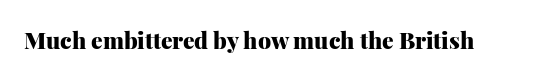
The image shows 23 px bold type, upright; set normal letter spacing, not underlined.
